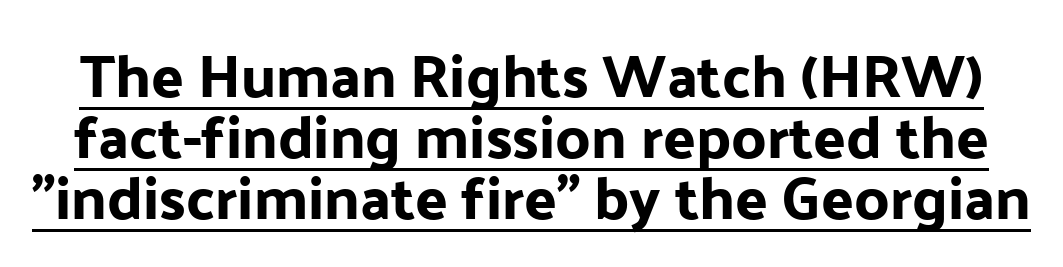
Each line of the rendering has a horizontal stroke beneath the glyphs. Examine the stroke ends and you'll find no serifs. Look at the tracking — it's just the regular setting, nothing added. Vertically, the passage feels compressed, each row crowding the next. Characters remain perfectly vertical along every line. Here the designer chose a conventional face with non-uniform glyph widths.
